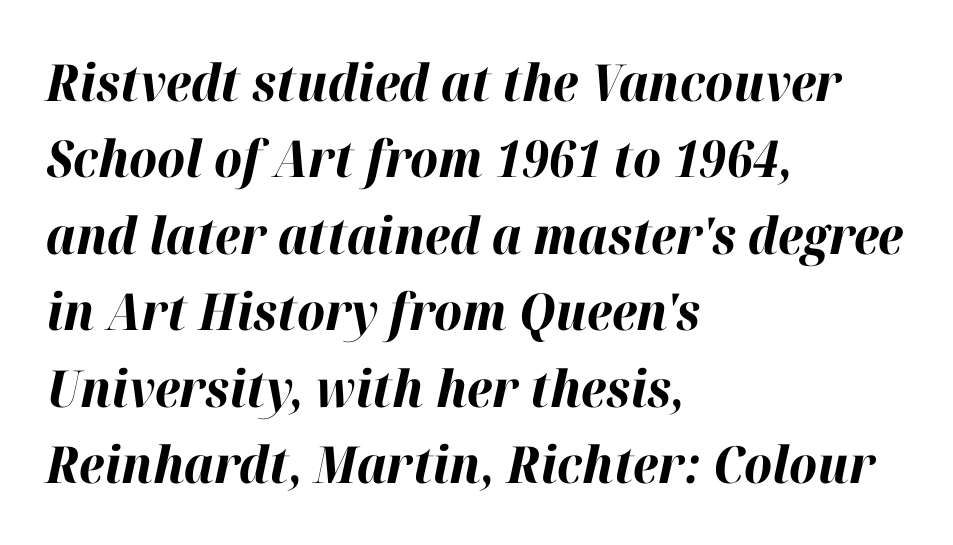
The image shows 51 px bold type, italic (leaning right); set left-aligned, normal line spacing (1.5x), normal letter spacing, not underlined; high stroke contrast and a medium x-height.
